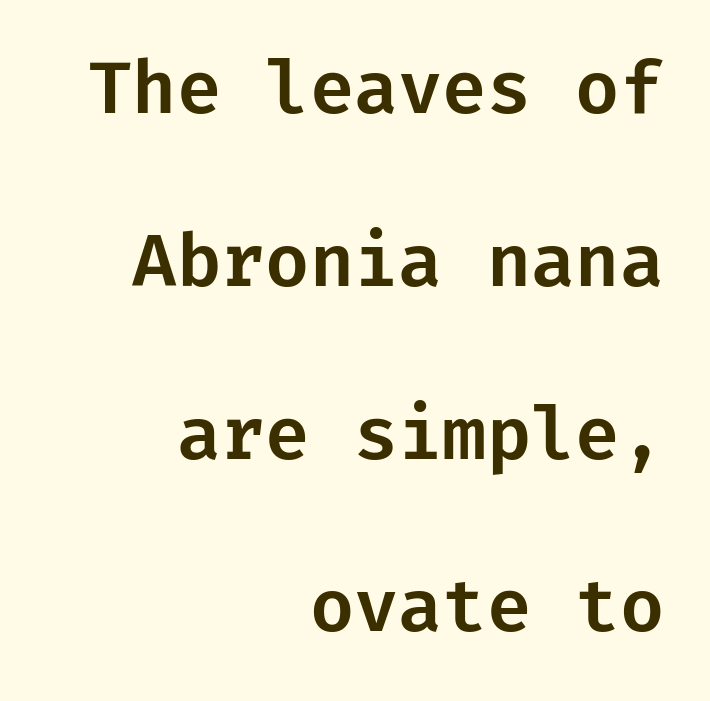
{"serif": "no", "italic": "no", "width": "normal", "stroke_contrast": "low", "x_height": "medium", "underline": "no", "align": "right", "line_spacing": "loose", "line_spacing_ratio": 2.4, "letter_spacing": "normal", "letter_spacing_em": 0.0, "glyph_px": 72}
